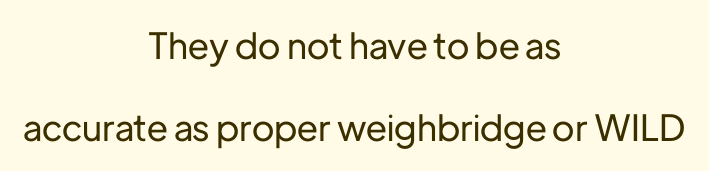
{"serif": "no", "italic": "no", "width": "normal", "stroke_contrast": "low", "x_height": "medium", "monospaced": "no", "underline": "no", "align": "center", "line_spacing": "loose", "line_spacing_ratio": 2.28, "letter_spacing": "normal", "letter_spacing_em": 0.0, "glyph_px": 36}
